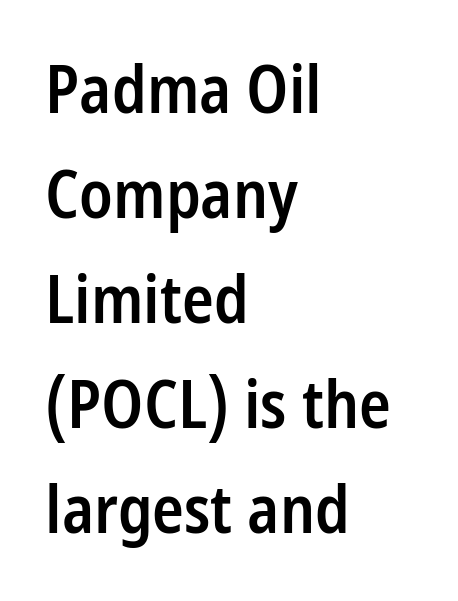
{"serif": "no", "italic": "no", "bold": "semi", "weight": "semibold", "width": "condensed", "stroke_contrast": "low", "x_height": "medium", "monospaced": "no", "underline": "no", "align": "left", "line_spacing": "normal", "line_spacing_ratio": 1.59, "letter_spacing": "normal", "letter_spacing_em": 0.0, "glyph_px": 66}
